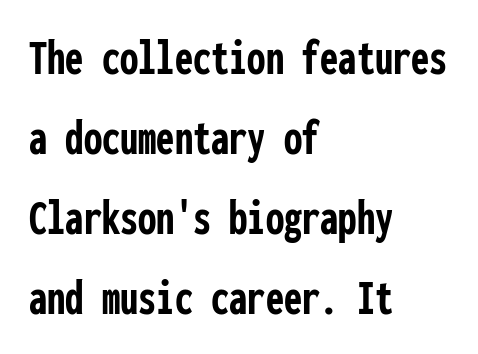
Quick note: interline space is typical. Which margin do the lines hug? The left one — the right edge is uneven. A bare baseline throughout the passage. Chunky letters — that's bold for sure.
